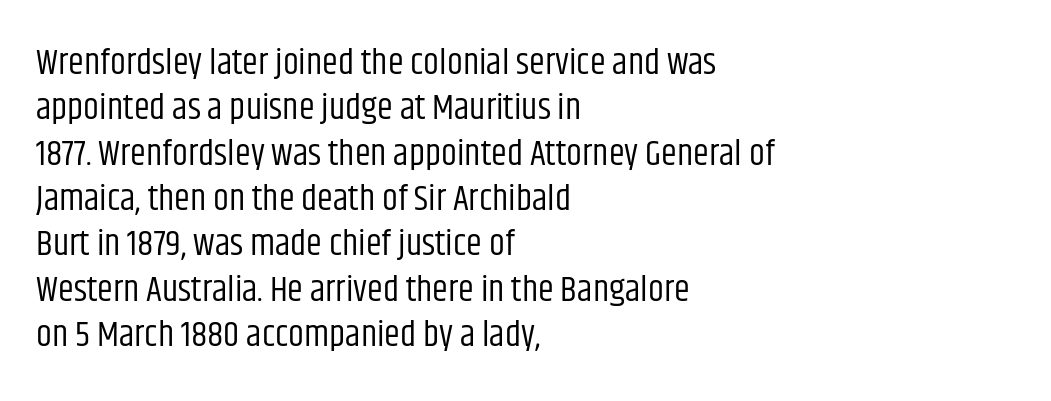
No feet cap the strokes, marking this as sans-serif type. The letters stand straight up with perfectly vertical stems. You could not count columns in this text — the font is proportionally spaced. The strip under each line holds only bare page. These lines stack with their left ends in a neat column. Tracking value appears to be zero — textbook default spacing.
